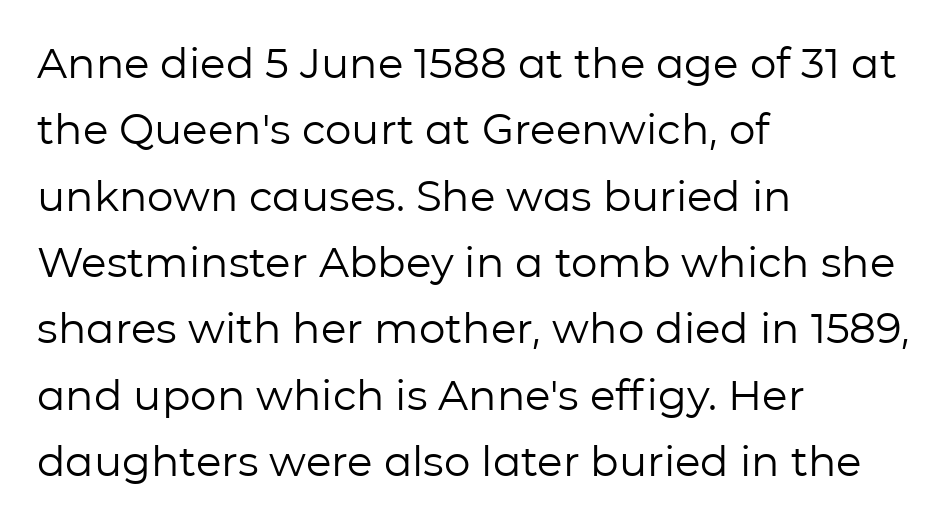
Does the leading feel generous? No, just average. The rendering uses natural spacing where letterforms have individual widths. These lines keep a tight, regular rhythm from letter to letter. The paragraph shown leans on its left margin. Weight class: somewhere from thin through regular.
